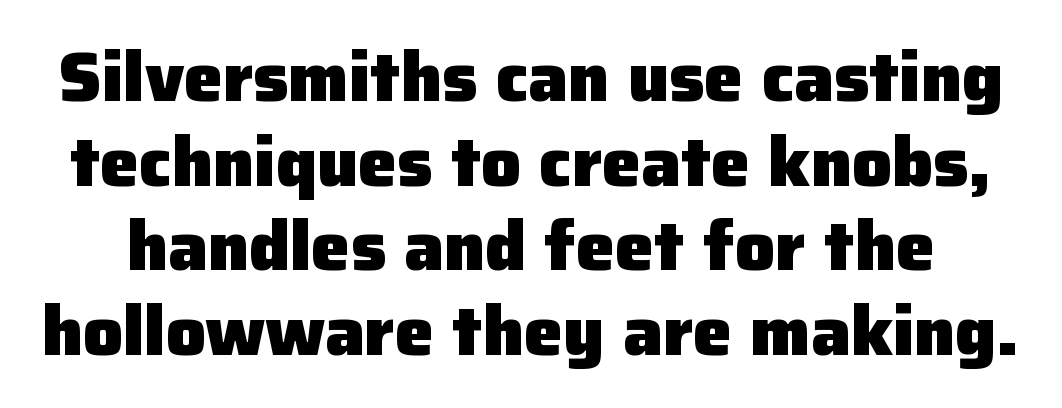
Q: Is the text bold? A: Yes.
Q: Is the text italic (slanted)? A: No, it is upright.
Q: Is the typeface a serif or a sans-serif typeface? A: Sans-serif.
Q: Is the text underlined? A: No.
Q: Is the spacing between letters normal or unusually wide? A: Normal.
Q: Width (condensed, normal, or wide)? A: Normal.
Q: Stroke contrast? A: Low.
Q: x-height? A: Medium.
Q: Monospaced? A: No.
